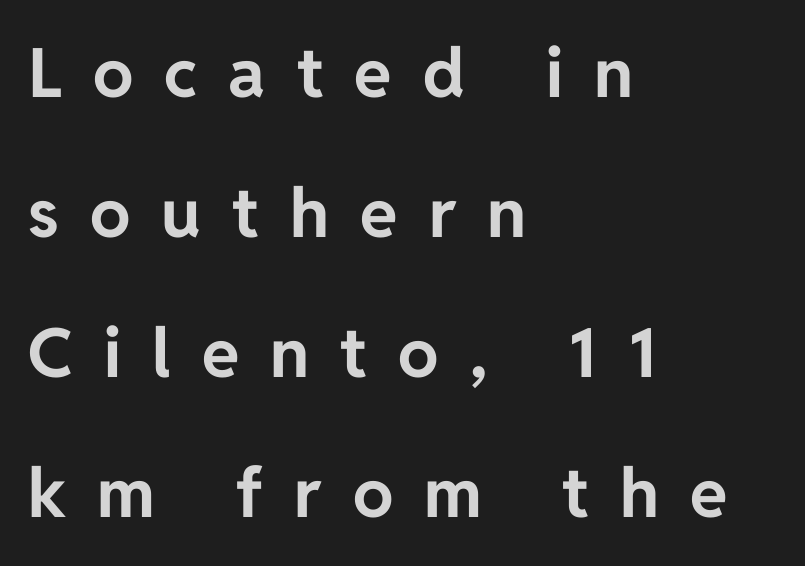
Q: Is the text bold? A: Yes.
Q: Is the text italic (slanted)? A: No, it is upright.
Q: Is the typeface a serif or a sans-serif typeface? A: Sans-serif.
Q: Is the text underlined? A: No.
Q: How is the paragraph aligned? A: Left-aligned.
Q: Is the spacing between letters normal or unusually wide? A: Unusually wide.
Q: Is the spacing between lines tight, normal or loose? A: Loose.
Q: Width (condensed, normal, or wide)? A: Normal.
Q: Stroke contrast? A: Low.
Q: x-height? A: Medium.
Q: Monospaced? A: No.
